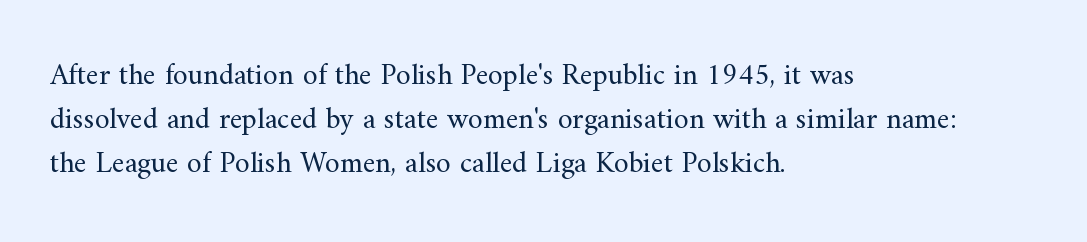
Rendered with straight, roman letterforms. The space beneath each line is pristine and unruled. Is the letter spacing exaggerated? No — it looks like the ordinary default. Serifs: yes, visible at the terminals of the letterforms.
